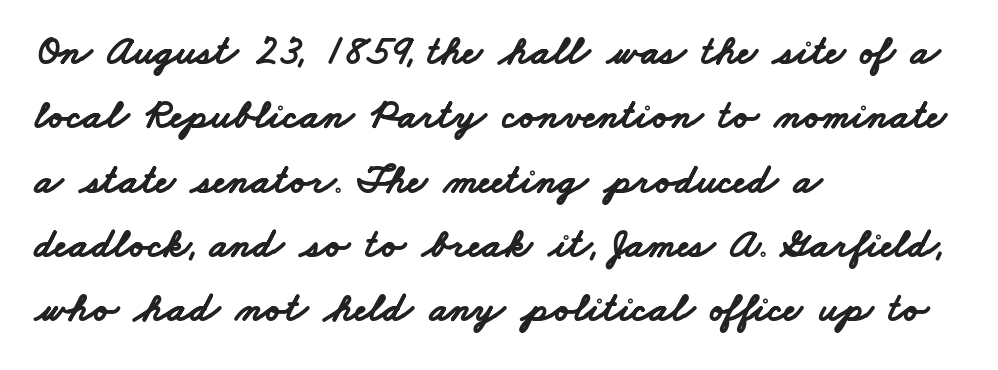
The image shows 41 px bold, wide sans-serif type; set left-aligned, normal line spacing (1.57x), normal letter spacing, not underlined; low stroke contrast and a small x-height.
